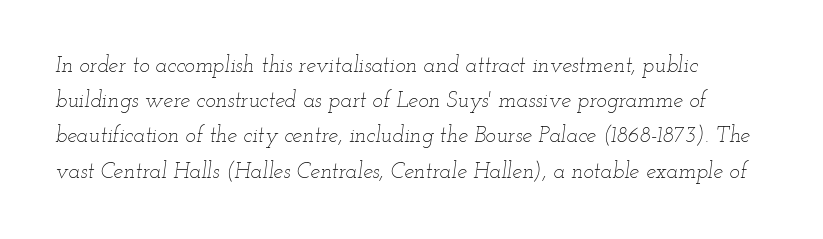
The image shows 22 px text type, italic (leaning right); set normal line spacing (1.6x), normal letter spacing, not underlined.
